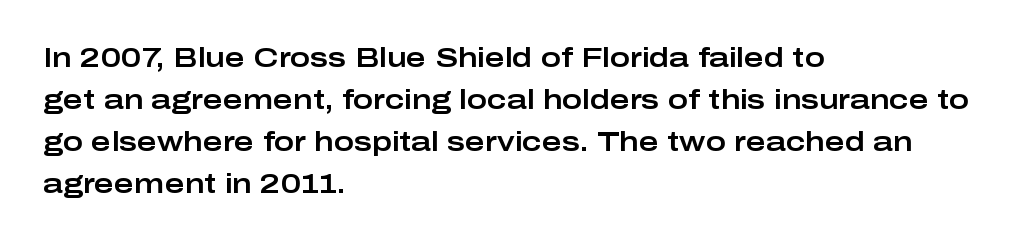
Quick note: underline off. The typesetter chose a ragged-right arrangement here. Posture: straight, roman, zero tilt. Leading: standard. Words appear dense and cohesive because spacing is normal.
